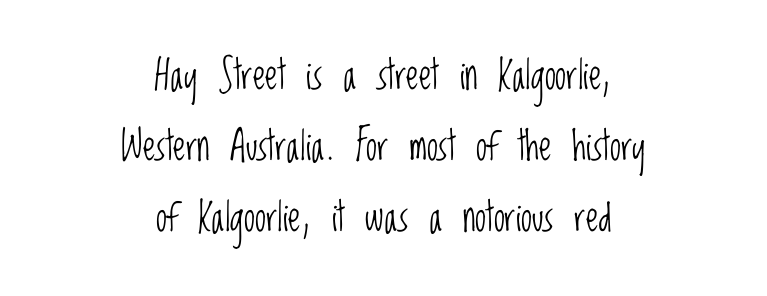
The image shows 40 px light, condensed sans-serif type, upright; set centered, line spacing 1.77x, normal letter spacing, not underlined; low stroke contrast and a large x-height.
